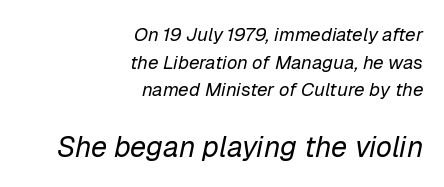
The image shows 29 px regular-weight type, italic (leaning right); set right-aligned, normal line spacing (1.45x), normal letter spacing, not underlined; the second (bottom) block is 1.53x larger; low stroke contrast and a medium x-height.
